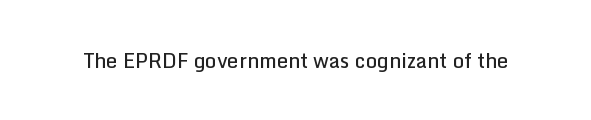
The image shows 20 px text type, upright; set normal letter spacing, not underlined.
